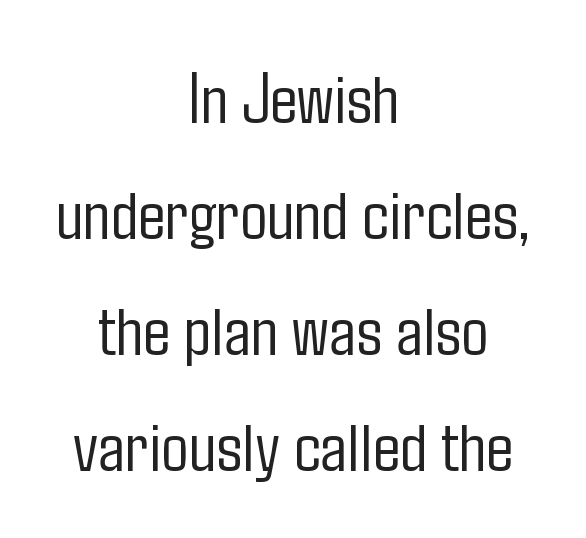
Q: Is the text bold? A: No.
Q: Is the text italic (slanted)? A: No, it is upright.
Q: Is the typeface a serif or a sans-serif typeface? A: Sans-serif.
Q: Is the text underlined? A: No.
Q: How is the paragraph aligned? A: Centered.
Q: Is the spacing between letters normal or unusually wide? A: Normal.
Q: Is the spacing between lines tight, normal or loose? A: Normal.
Q: Width (condensed, normal, or wide)? A: Condensed.
Q: Stroke contrast? A: Low.
Q: x-height? A: Medium.
Q: Monospaced? A: No.
